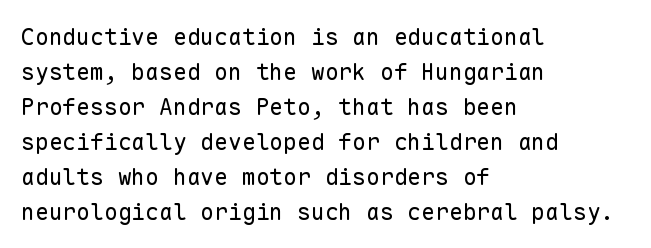
Q: Is the text bold? A: No.
Q: Is the text italic (slanted)? A: No, it is upright.
Q: Is the text underlined? A: No.
Q: How is the paragraph aligned? A: Left-aligned.
Q: Is the spacing between letters normal or unusually wide? A: Normal.
Q: Is the spacing between lines tight, normal or loose? A: Normal.
